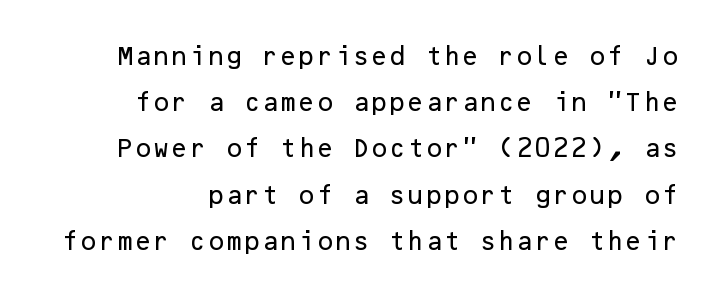
Does the leading feel generous? Absolutely, it's lavish. The face used here is rendered with its standard letterfit. The passage shown is not underscored anywhere. All the whitespace from short lines collects on the left. Every stem runs plumb, perpendicular to the baseline.
